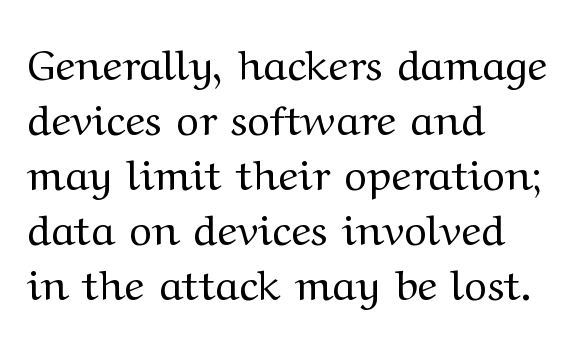
{"serif": "yes", "italic": "no", "bold": "no", "weight": "regular", "width": "wide", "stroke_contrast": "medium", "x_height": "medium", "monospaced": "no", "underline": "no", "align": "left", "line_spacing": "normal", "line_spacing_ratio": 1.28, "letter_spacing": "normal", "letter_spacing_em": 0.0, "glyph_px": 43}
